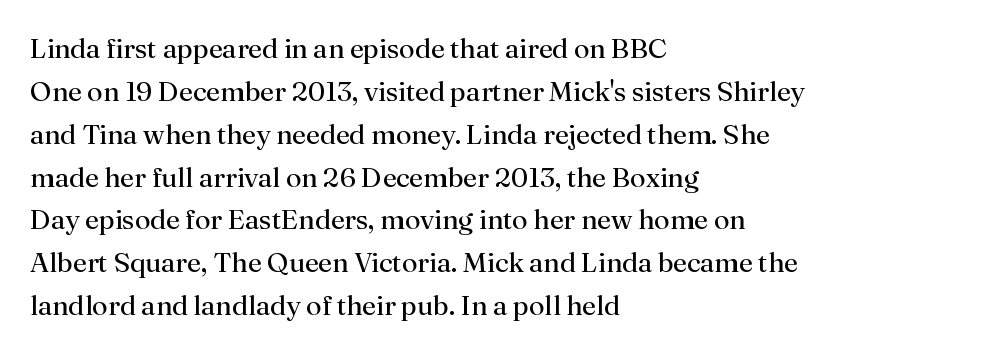
The image shows 28 px regular-weight serif type, upright; set left-aligned, normal line spacing (1.53x), normal letter spacing, not underlined; medium stroke contrast and a small x-height.
